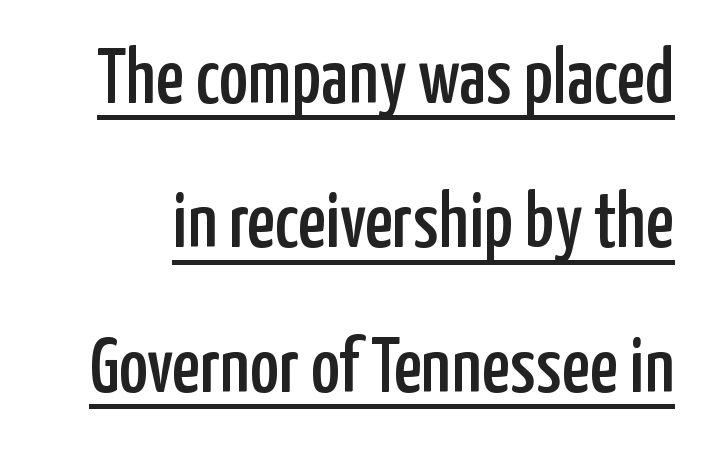
Q: Is the text italic (slanted)? A: No, it is upright.
Q: Is the typeface a serif or a sans-serif typeface? A: Sans-serif.
Q: Is the text underlined? A: Yes.
Q: Is the spacing between letters normal or unusually wide? A: Normal.
Q: Width (condensed, normal, or wide)? A: Condensed.
Q: Stroke contrast? A: Low.
Q: x-height? A: Medium.
Q: Monospaced? A: No.
